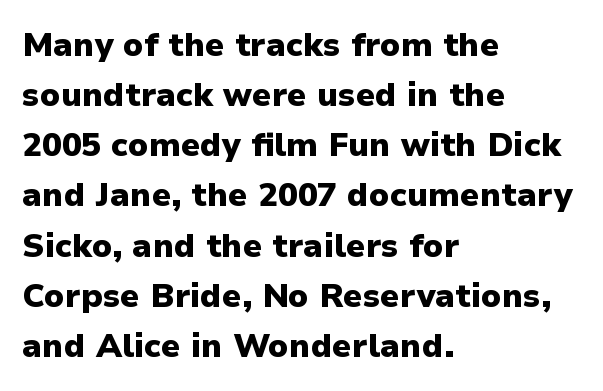
The image shows 33 px heavy sans-serif type, upright; set left-aligned, normal line spacing (1.52x), normal letter spacing, not underlined; low stroke contrast and a medium x-height.
